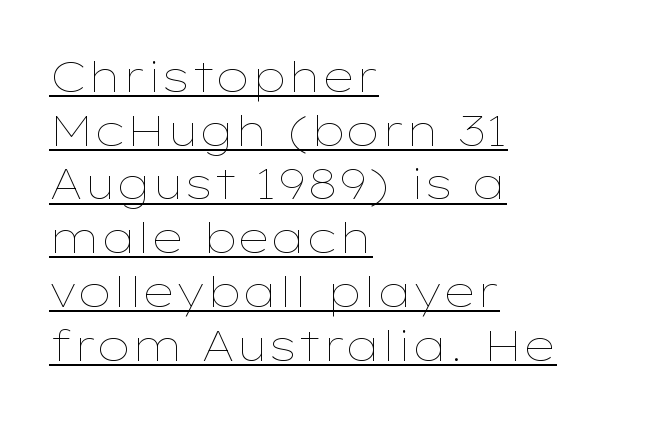
The image shows 43 px thin, wide type, upright; set left-aligned, normal line spacing (1.25x), normal letter spacing, underlined; low stroke contrast and a medium x-height.
